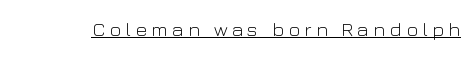
Q: Is the text bold? A: No.
Q: Is the text italic (slanted)? A: No, it is upright.
Q: Is the text underlined? A: Yes.
Q: Is the spacing between letters normal or unusually wide? A: Unusually wide.
